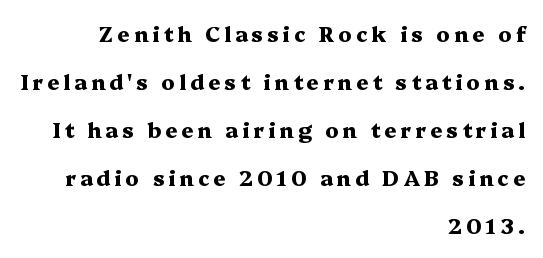
The axis of the letterforms is exactly vertical. Look at the stroke-to-counter ratio: heavy, a bold. Each row of text sits above clean, open space. The compositor pushed each line to the right boundary.
